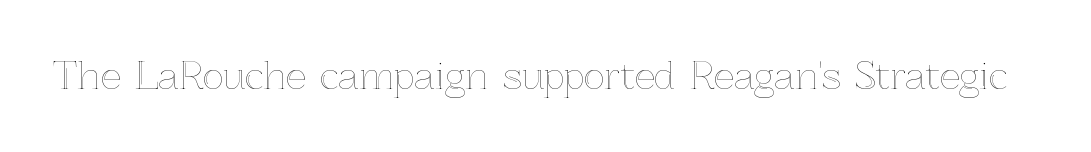
The image shows 36 px text type, upright; set normal letter spacing, not underlined; a medium x-height.
